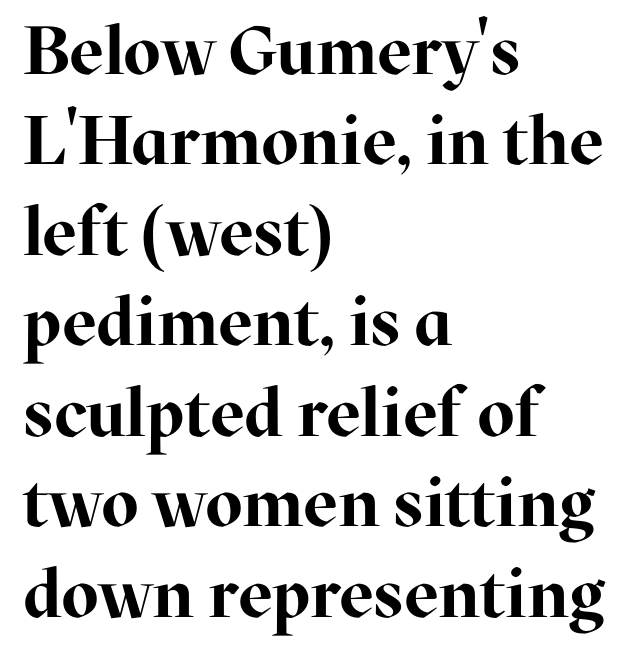
Proportional: the letters do not fall into vertical columns. Is the block centered? No — it sits flush against the left margin. If you drew a line through each stem, it would be perfectly vertical. The space directly below the letters is spotless.
